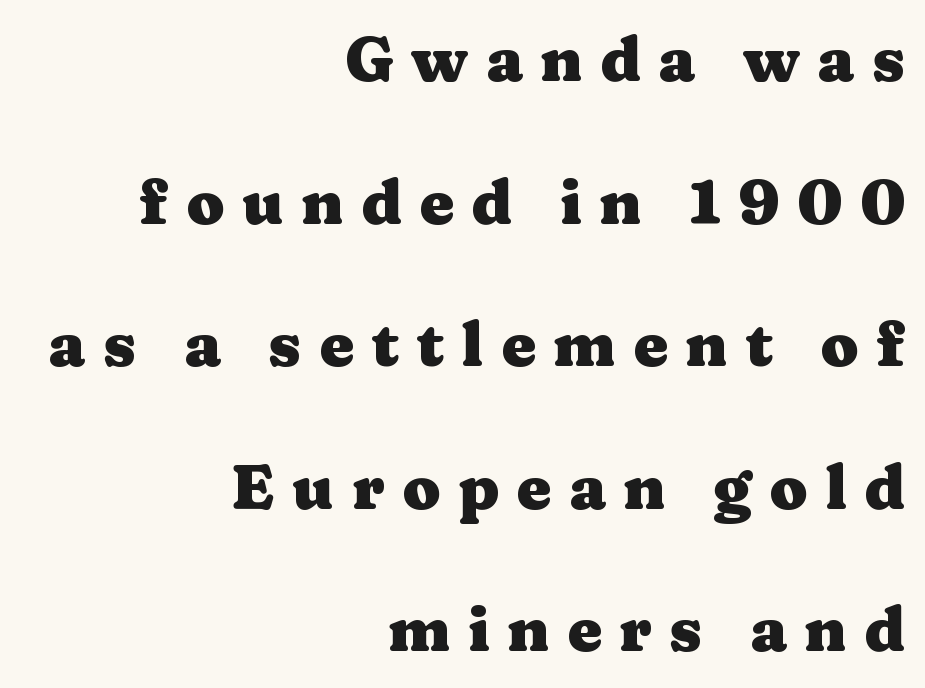
Does the copy run flush right? Yes — the right margin is perfectly even. Horizontal bands of white between lines are thick stripes. What kind of face is this? One with serifs. Looks like regular typesetting: each glyph gets only the width it needs. The type is letterspaced generously, with wide tracking.
